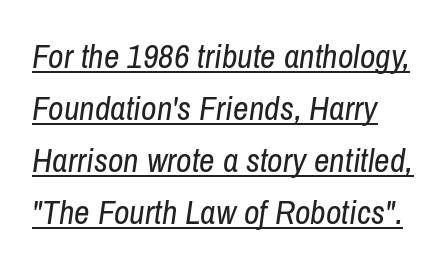
Q: Is the text bold? A: No.
Q: Is the text italic (slanted)? A: Yes, it leans right by about 8 degrees.
Q: Is the text underlined? A: Yes.
Q: How is the paragraph aligned? A: Left-aligned.
Q: Is the spacing between letters normal or unusually wide? A: Normal.
Q: Is the spacing between lines tight, normal or loose? A: Normal.
Q: Width (condensed, normal, or wide)? A: Condensed.
Q: Stroke contrast? A: Low.
Q: x-height? A: Medium.
Q: Monospaced? A: No.
